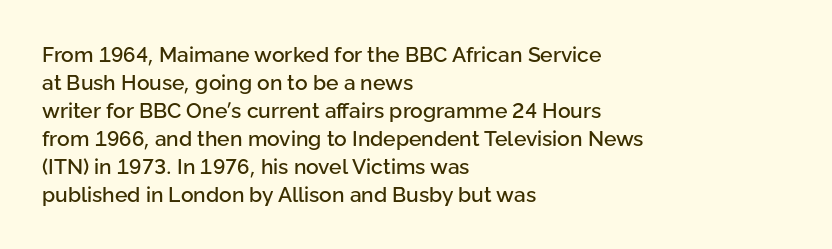
The image shows 21 px text type, upright; set left-aligned, normal line spacing (1.33x), normal letter spacing, not underlined.
